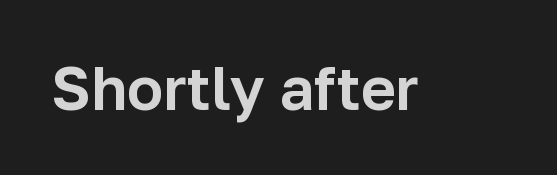
The image shows 60 px sans-serif type, upright; set normal letter spacing, not underlined; low stroke contrast and a medium x-height.
